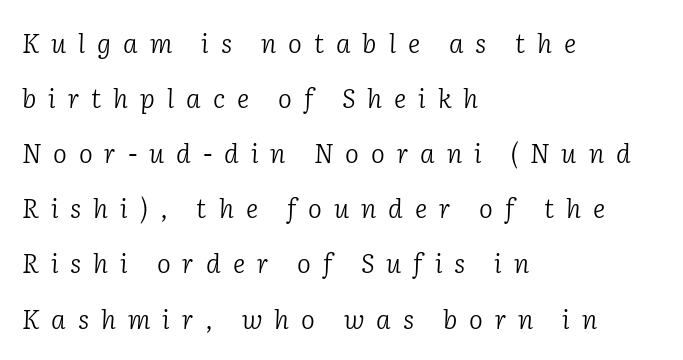
Does extra space separate the letters? Yes, quite a lot of it. Looking at the ascenders, they clearly lean. Letters rest on an invisible, unmarked baseline. A great deal of white space separates one row of letters from the next.
